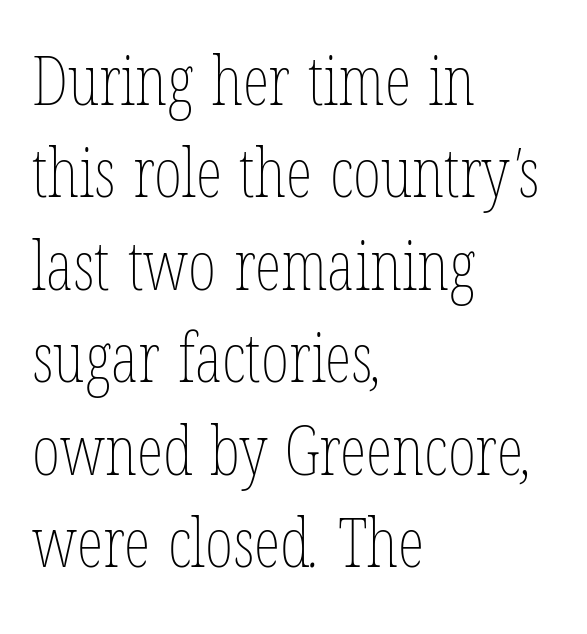
{"bold": "no", "weight": "thin", "width": "condensed", "stroke_contrast": "low", "x_height": "medium", "monospaced": "no", "underline": "no", "align": "left", "line_spacing": "normal", "line_spacing_ratio": 1.36, "letter_spacing": "normal", "letter_spacing_em": 0.0, "glyph_px": 68}
